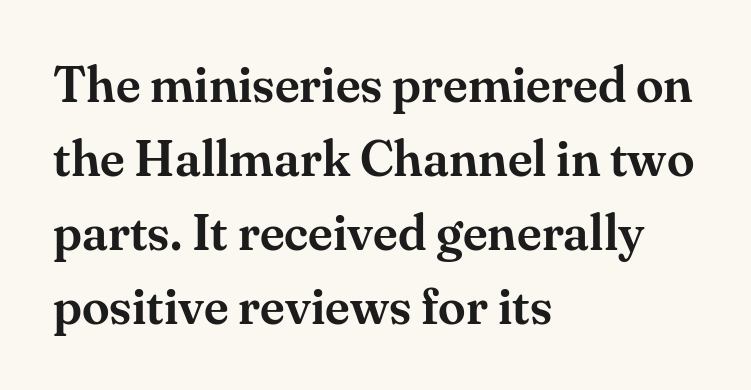
Q: Is the text italic (slanted)? A: No, it is upright.
Q: Is the typeface a serif or a sans-serif typeface? A: Serif.
Q: Is the text underlined? A: No.
Q: How is the paragraph aligned? A: Left-aligned.
Q: Is the spacing between letters normal or unusually wide? A: Normal.
Q: Is the spacing between lines tight, normal or loose? A: Normal.
Q: Width (condensed, normal, or wide)? A: Normal.
Q: Stroke contrast? A: Medium.
Q: x-height? A: Small.
Q: Monospaced? A: No.
